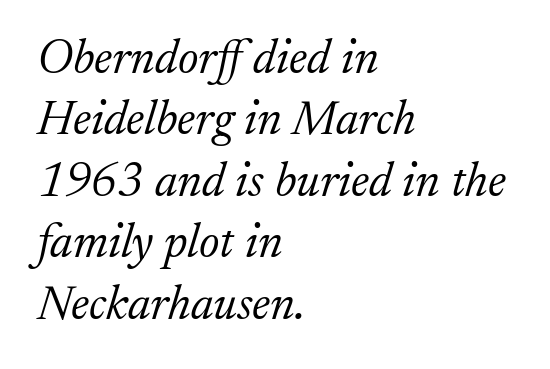
The image shows 48 px light serif type, italic (leaning right); set left-aligned, normal line spacing (1.28x), normal letter spacing, not underlined; low stroke contrast and a medium x-height.
